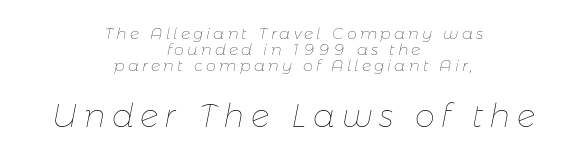
Typeset on center — no edge is straight. The letters advance in unequal steps, a hallmark of proportional type. The face used here is rendered with a markedly widened letterfit. You could barely slide anything between these rows. The weight would be labelled regular, book, light, or lighter still. Does the bottom block carry the larger type? Yes, it does.
